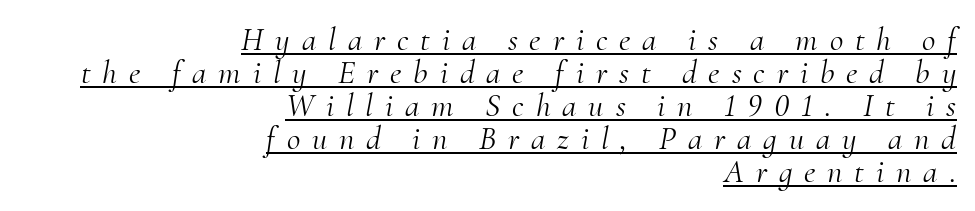
Q: Is the text bold? A: No.
Q: Is the text italic (slanted)? A: Yes, it leans right by about 10 degrees.
Q: Is the typeface a serif or a sans-serif typeface? A: Serif.
Q: Is the text underlined? A: Yes.
Q: How is the paragraph aligned? A: Right-aligned.
Q: Is the spacing between letters normal or unusually wide? A: Unusually wide.
Q: Is the spacing between lines tight, normal or loose? A: Tight.
Q: Width (condensed, normal, or wide)? A: Normal.
Q: Stroke contrast? A: Medium.
Q: x-height? A: Small.
Q: Monospaced? A: No.
